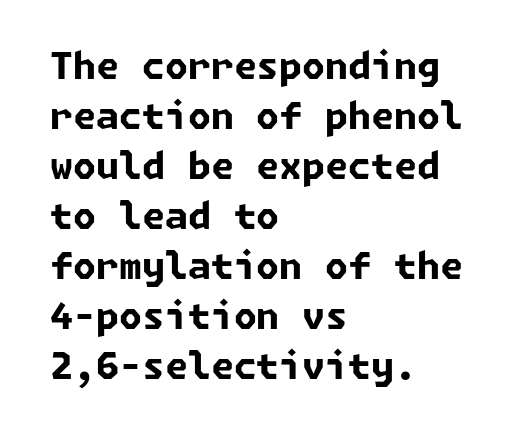
{"serif": "no", "bold": "yes", "weight": "bold", "width": "normal", "stroke_contrast": "low", "x_height": "medium", "underline": "no", "align": "left", "line_spacing": "normal", "line_spacing_ratio": 1.35, "letter_spacing": "normal", "letter_spacing_em": 0.0, "glyph_px": 37}
